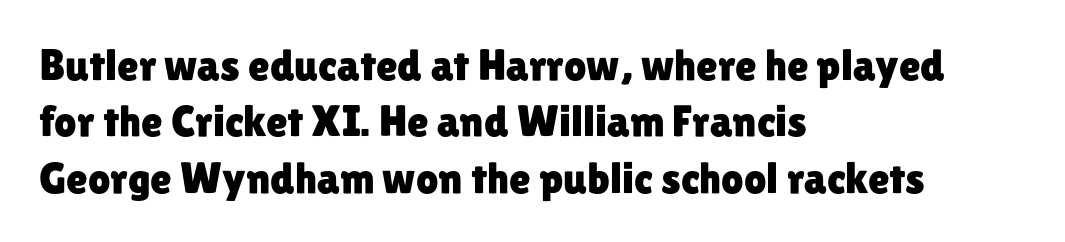
{"serif": "no", "italic": "no", "width": "normal", "stroke_contrast": "low", "x_height": "medium", "monospaced": "no", "underline": "no", "align": "left", "line_spacing": "normal", "line_spacing_ratio": 1.28, "letter_spacing": "normal", "letter_spacing_em": 0.0, "glyph_px": 44}
